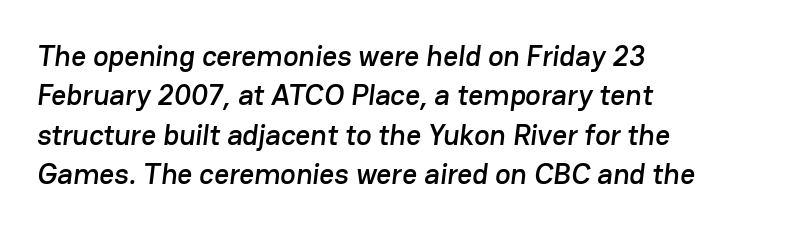
Q: Is the typeface a serif or a sans-serif typeface? A: Sans-serif.
Q: Is the text underlined? A: No.
Q: How is the paragraph aligned? A: Left-aligned.
Q: Is the spacing between letters normal or unusually wide? A: Normal.
Q: Is the spacing between lines tight, normal or loose? A: Normal.
Q: Width (condensed, normal, or wide)? A: Normal.
Q: Stroke contrast? A: Low.
Q: x-height? A: Medium.
Q: Monospaced? A: No.
